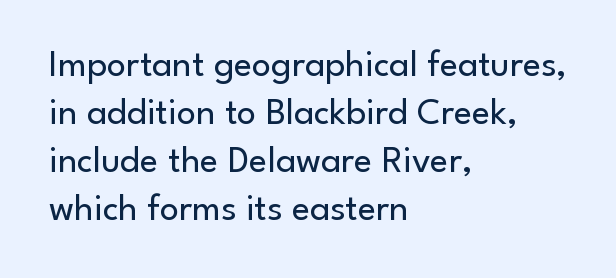
The image shows 38 px regular-weight sans-serif type, upright; set left-aligned, normal line spacing (1.26x), normal letter spacing, not underlined; low stroke contrast and a small x-height.
